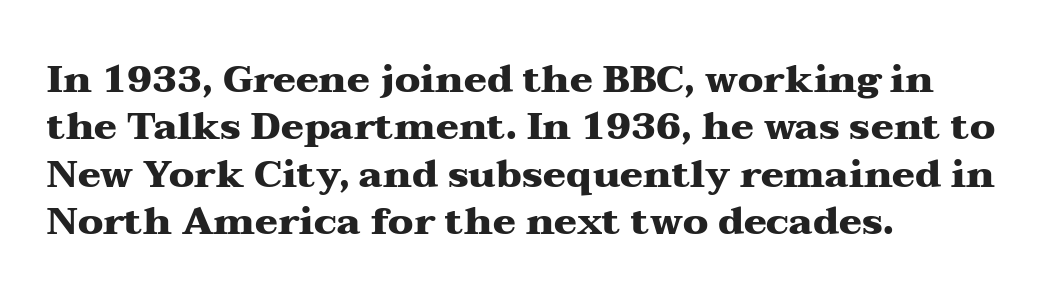
Q: Is the text bold? A: Yes.
Q: Is the text italic (slanted)? A: No, it is upright.
Q: Is the typeface a serif or a sans-serif typeface? A: Serif.
Q: Is the text underlined? A: No.
Q: How is the paragraph aligned? A: Left-aligned.
Q: Is the spacing between letters normal or unusually wide? A: Normal.
Q: Is the spacing between lines tight, normal or loose? A: Normal.
Q: Width (condensed, normal, or wide)? A: Wide.
Q: Stroke contrast? A: Medium.
Q: x-height? A: Medium.
Q: Monospaced? A: No.
